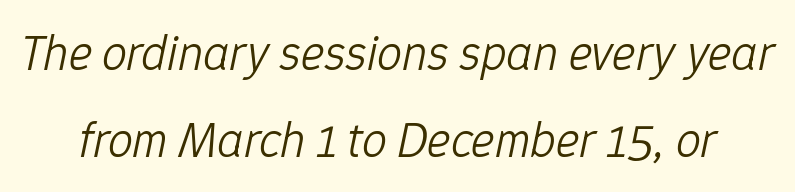
{"italic": "yes", "lean": "right", "slant_degrees": 12, "bold": "no", "weight": "light", "width": "normal", "stroke_contrast": "low", "x_height": "medium", "monospaced": "no", "underline": "no", "line_spacing_ratio": 1.74, "letter_spacing": "normal", "letter_spacing_em": 0.0, "glyph_px": 50}
